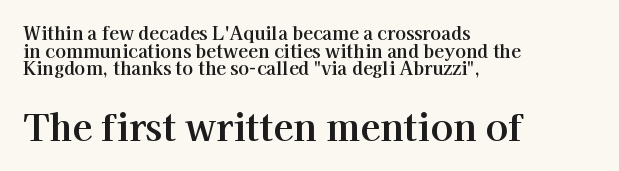
Q: Is the text italic (slanted)? A: No, it is upright.
Q: Is the typeface a serif or a sans-serif typeface? A: Serif.
Q: Is the text underlined? A: No.
Q: How is the paragraph aligned? A: Left-aligned.
Q: Is the spacing between letters normal or unusually wide? A: Normal.
Q: Is the spacing between lines tight, normal or loose? A: Tight.
Q: Which block of text is set in a larger size, the first (top) or the second (bottom)? A: The second (bottom) one.
Q: Width (condensed, normal, or wide)? A: Normal.
Q: Stroke contrast? A: High.
Q: x-height? A: Medium.
Q: Monospaced? A: No.
